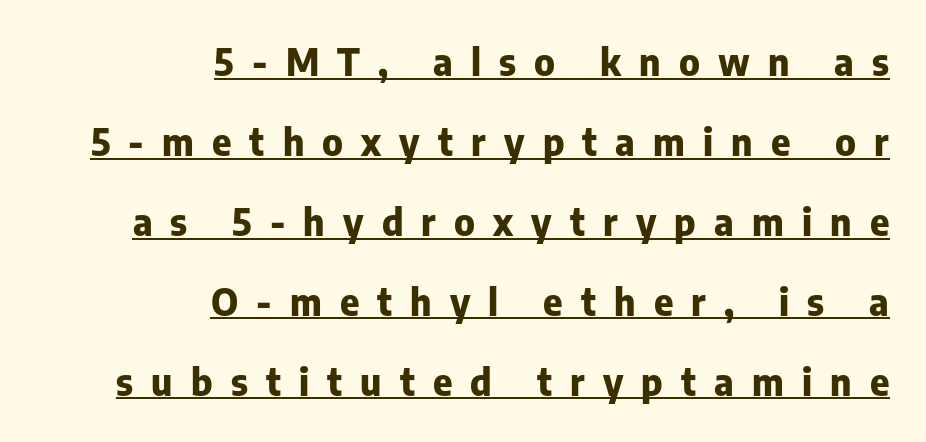
Q: Is the text bold? A: Yes.
Q: Is the text italic (slanted)? A: No, it is upright.
Q: Is the typeface a serif or a sans-serif typeface? A: Sans-serif.
Q: Is the text underlined? A: Yes.
Q: How is the paragraph aligned? A: Right-aligned.
Q: Is the spacing between letters normal or unusually wide? A: Unusually wide.
Q: Is the spacing between lines tight, normal or loose? A: Loose.
Q: Width (condensed, normal, or wide)? A: Normal.
Q: Stroke contrast? A: Low.
Q: x-height? A: Medium.
Q: Monospaced? A: No.
